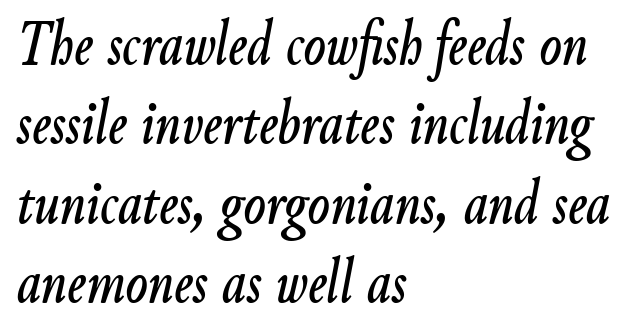
The passage shown is typed in a proportional face where columns would drift. Line starts are locked; line ends wander. Compared with ordinary roman type, these characters are visibly tilted. Beneath every word, the page is bare. Look at the tracking — it's just the regular setting, nothing added.
